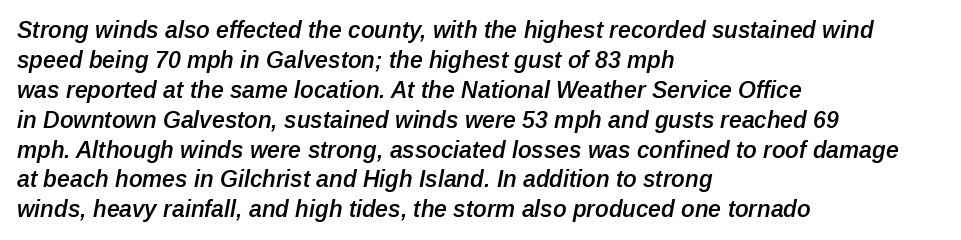
The image shows 23 px text type, italic (leaning right); set left-aligned, normal line spacing (1.3x), normal letter spacing, not underlined.
